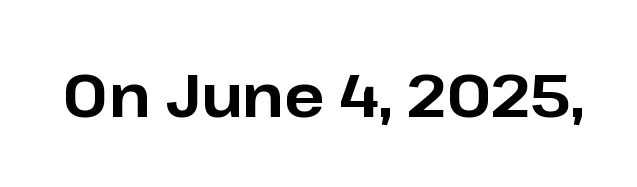
{"serif": "no", "italic": "no", "bold": "yes", "weight": "bold", "width": "normal", "stroke_contrast": "low", "x_height": "medium", "monospaced": "no", "underline": "no", "letter_spacing": "normal", "letter_spacing_em": 0.0, "glyph_px": 59}
